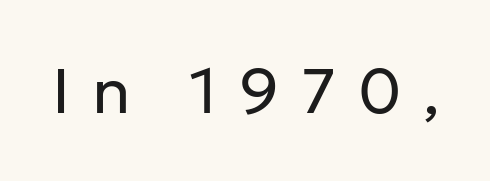
Q: Is the text bold? A: No.
Q: Is the text italic (slanted)? A: No, it is upright.
Q: Is the typeface a serif or a sans-serif typeface? A: Sans-serif.
Q: Is the text underlined? A: No.
Q: Is the spacing between letters normal or unusually wide? A: Unusually wide.
Q: Width (condensed, normal, or wide)? A: Normal.
Q: Stroke contrast? A: Low.
Q: x-height? A: Medium.
Q: Monospaced? A: No.
